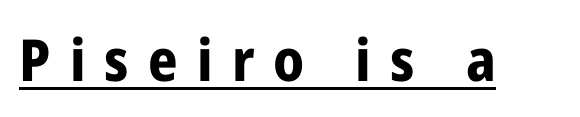
{"serif": "no", "italic": "no", "bold": "yes", "weight": "bold", "width": "condensed", "stroke_contrast": "low", "x_height": "medium", "monospaced": "no", "underline": "yes", "letter_spacing": "wide", "letter_spacing_em": 0.33, "glyph_px": 58}
